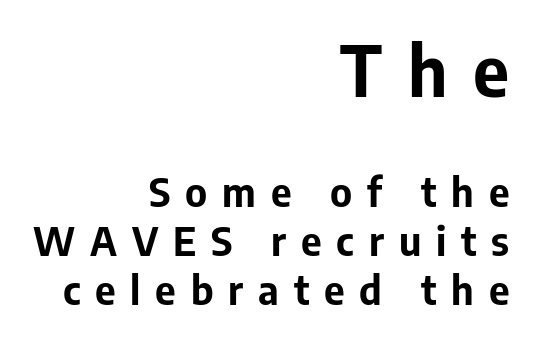
{"serif": "no", "italic": "no", "bold": "yes", "weight": "bold", "width": "normal", "stroke_contrast": "low", "x_height": "medium", "monospaced": "no", "underline": "no", "align": "right", "line_spacing_ratio": 1.22, "letter_spacing": "wide", "letter_spacing_em": 0.37, "larger_block": "first", "size_ratio": 1.75, "glyph_px": 70}
